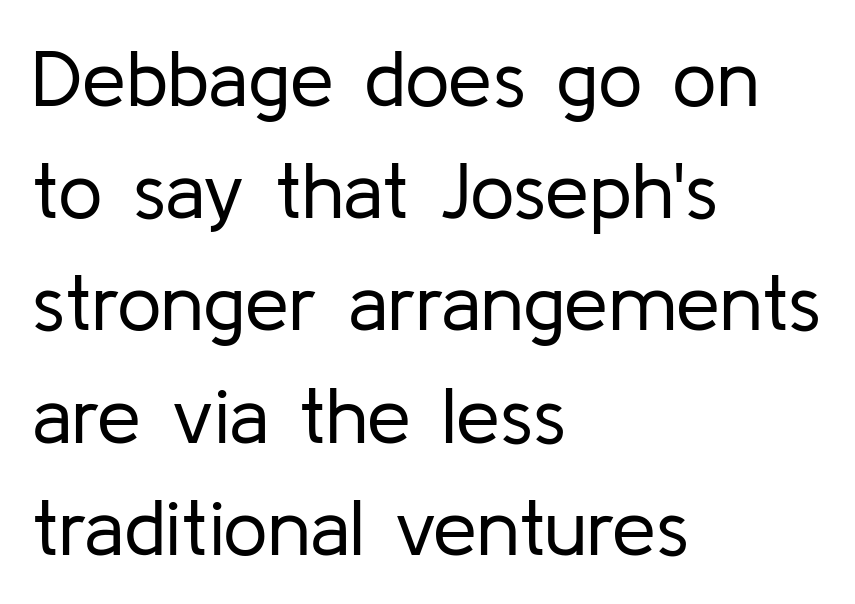
Layout note: lines flush left. The leading is moderate, giving the passage an even texture. Between one letter and the next there's only the usual sliver of space. Typographically, this falls in the sans-serif category. The specimen reads as upright at a glance. The cut favours lightness, reaching ordinary text weight at its darkest.
